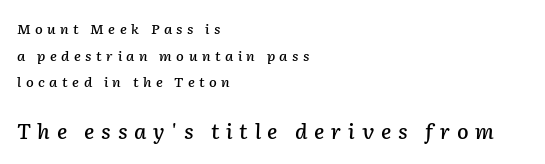
{"italic": "yes", "lean": "right", "slant_degrees": 2, "underline": "no", "align": "left", "line_spacing": "loose", "line_spacing_ratio": 1.91, "letter_spacing": "wide", "letter_spacing_em": 0.32, "larger_block": "second", "size_ratio": 1.5, "glyph_px": 21}
